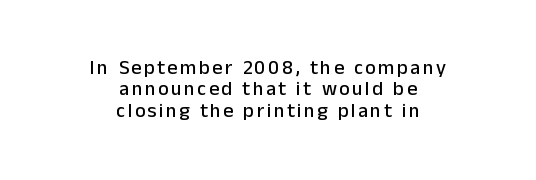
Rows of type sit shoulder to shoulder in the vertical direction. Unmarked baselines from the first word to the last. Designer's note — italics off, roman on. One-word summary of the alignment: center.
